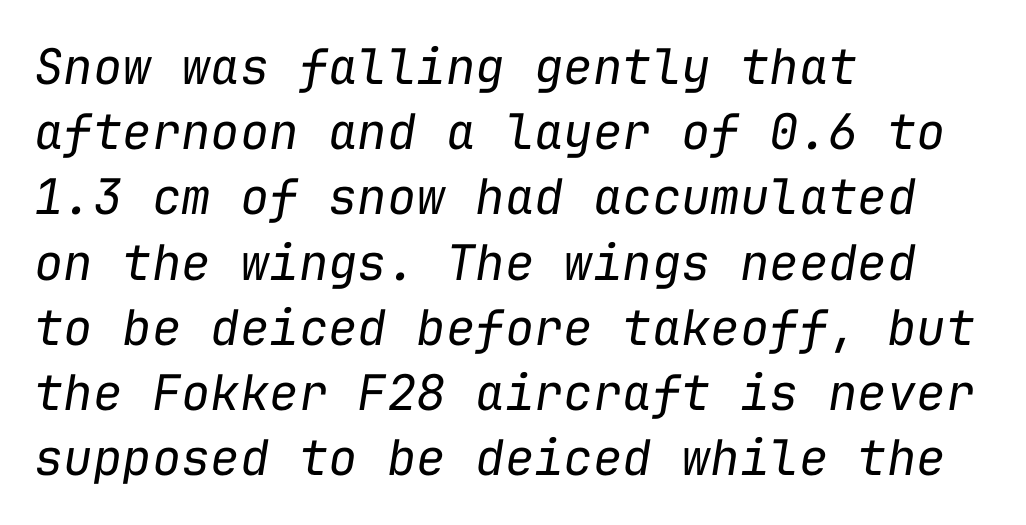
{"italic": "yes", "lean": "right", "slant_degrees": 9, "bold": "no", "weight": "regular", "width": "normal", "stroke_contrast": "low", "x_height": "medium", "monospaced": "yes", "underline": "no", "align": "left", "line_spacing": "normal", "line_spacing_ratio": 1.33, "letter_spacing": "normal", "letter_spacing_em": 0.0, "glyph_px": 49}
